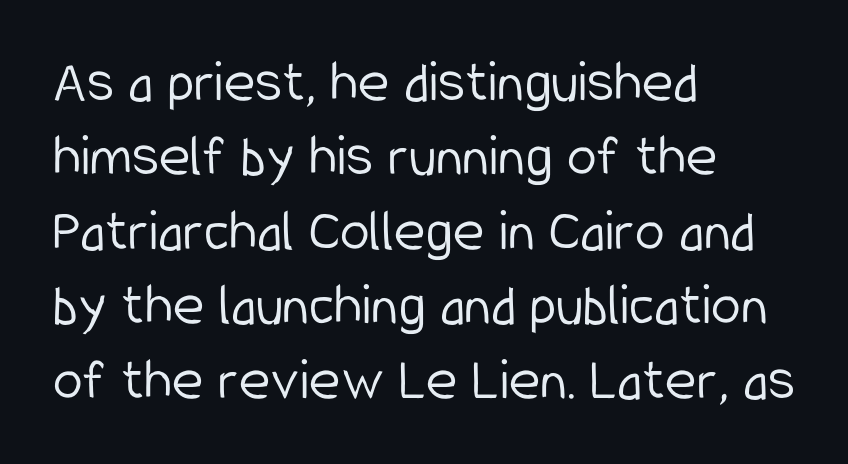
The image shows 60 px light, condensed sans-serif type, upright; set left-aligned, line spacing 1.24x, normal letter spacing, not underlined; low stroke contrast and a medium x-height.
